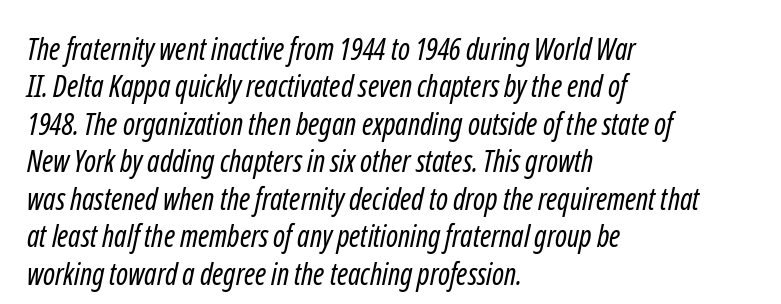
Q: Is the text bold? A: No.
Q: Is the typeface a serif or a sans-serif typeface? A: Sans-serif.
Q: Is the text underlined? A: No.
Q: How is the paragraph aligned? A: Left-aligned.
Q: Is the spacing between letters normal or unusually wide? A: Normal.
Q: Is the spacing between lines tight, normal or loose? A: Normal.
Q: Width (condensed, normal, or wide)? A: Condensed.
Q: Stroke contrast? A: Low.
Q: x-height? A: Medium.
Q: Monospaced? A: No.
